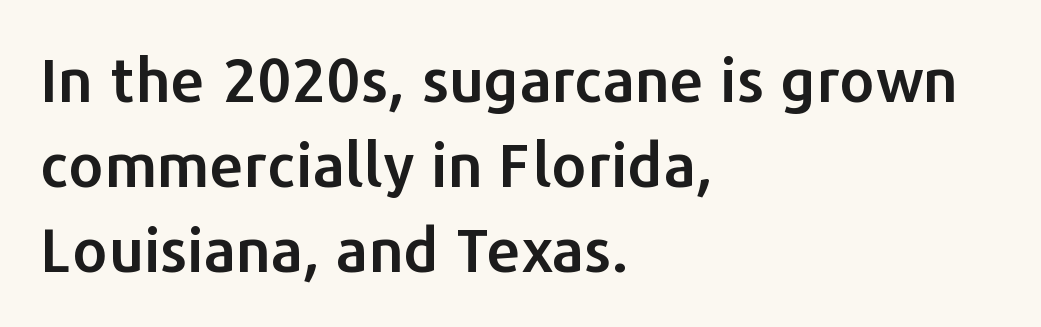
The image shows 61 px sans-serif type, upright; set left-aligned, normal line spacing (1.39x), normal letter spacing, not underlined; low stroke contrast and a medium x-height.
